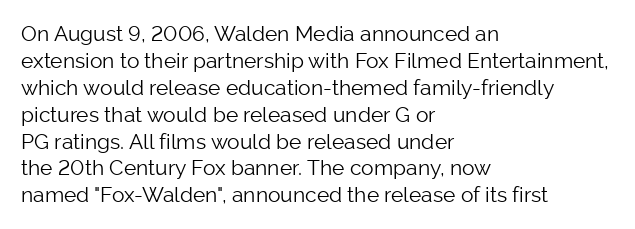
These lines keep a tight, regular rhythm from letter to letter. The rows are spaced the way most documents space them. Nothing heavy about these letters — not bold at all. A roman cut, with each character standing at attention. Check under the words: just untouched page. All the whitespace from short lines collects on the right.
